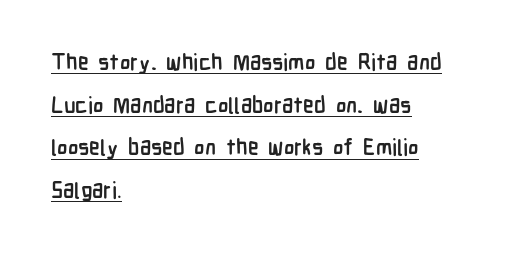
Q: Is the text bold? A: Yes.
Q: Is the text italic (slanted)? A: No, it is upright.
Q: Is the text underlined? A: Yes.
Q: How is the paragraph aligned? A: Left-aligned.
Q: Is the spacing between letters normal or unusually wide? A: Normal.
Q: Is the spacing between lines tight, normal or loose? A: Loose.
